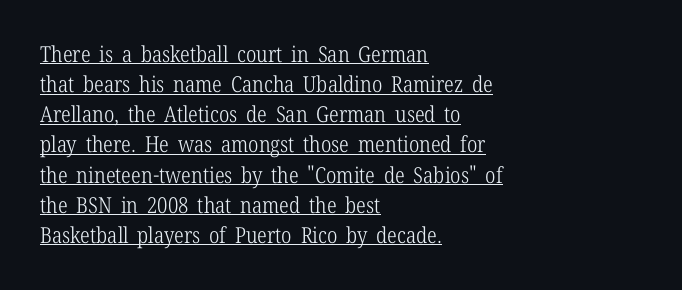
Stroke thickness stays within the range of a standard reading face or lighter. Words appear dense and cohesive because spacing is normal. Every word sits above its own underline. Normally led — the rows are evenly, conventionally spaced. The rendering anchors every line to the left-hand side.
